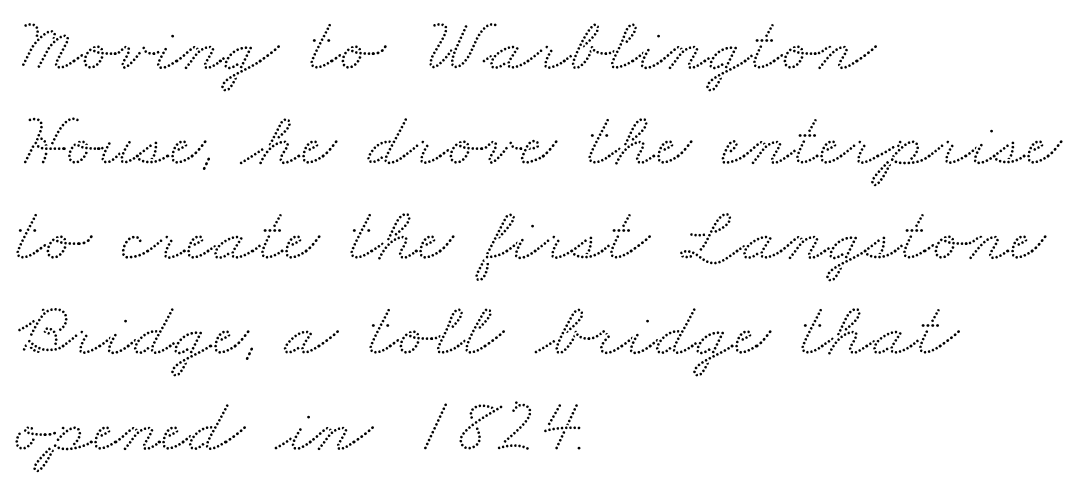
Yep, those are serifs on the letters. Words float on clear page, feet unadorned. Line beginnings align vertically; line endings do not. Tracking here is standard; glyphs follow each other at the usual distance. Do the characters align in a grid? No, the font is proportional.
